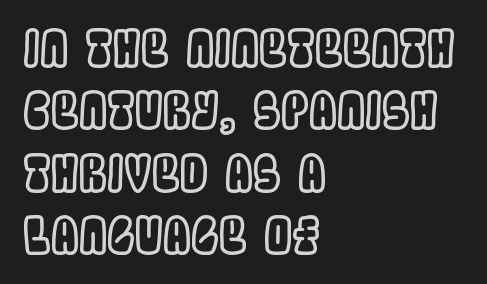
{"italic": "no", "width": "condensed", "x_height": "large", "monospaced": "no", "underline": "no", "align": "left", "line_spacing": "normal", "line_spacing_ratio": 1.25, "letter_spacing": "normal", "letter_spacing_em": 0.0, "glyph_px": 50}
